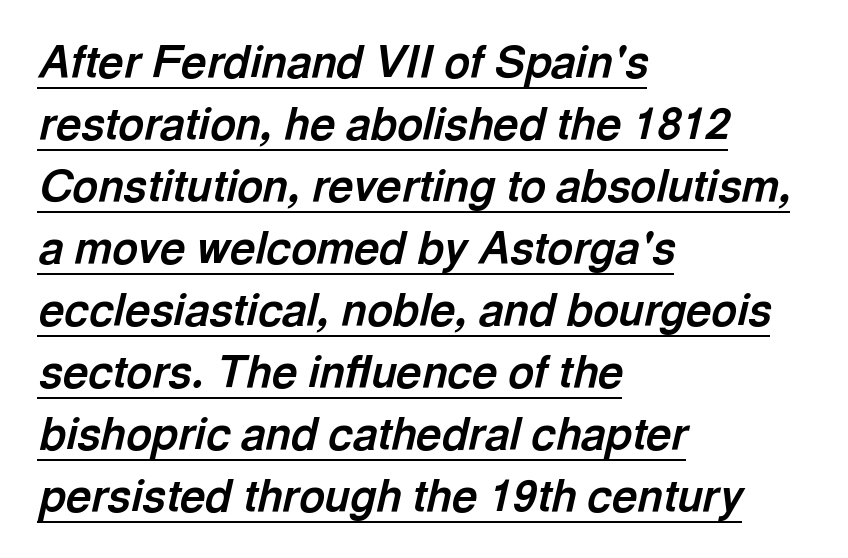
{"italic": "yes", "lean": "right", "slant_degrees": 13, "bold": "yes", "weight": "bold", "width": "normal", "x_height": "medium", "monospaced": "no", "underline": "yes", "align": "left", "line_spacing": "normal", "line_spacing_ratio": 1.41, "letter_spacing": "normal", "letter_spacing_em": 0.0, "glyph_px": 44}
